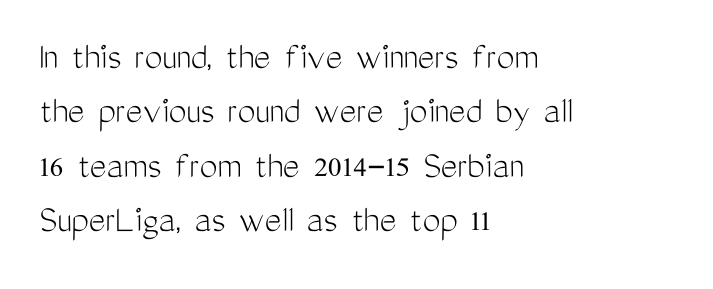
The image shows 40 px light, condensed sans-serif type, upright; set left-aligned, normal line spacing (1.36x), normal letter spacing, not underlined; medium stroke contrast and a medium x-height.
